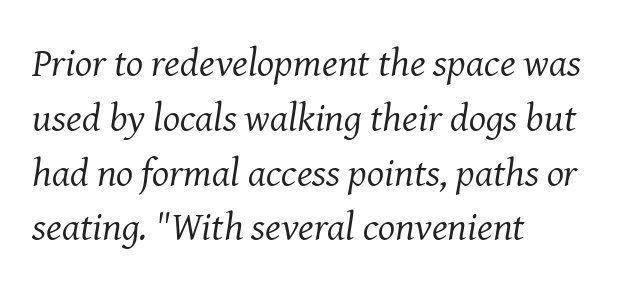
The image shows 40 px regular-weight serif type, italic (leaning right); set left-aligned, normal line spacing (1.37x), normal letter spacing, not underlined; medium stroke contrast and a medium x-height.
